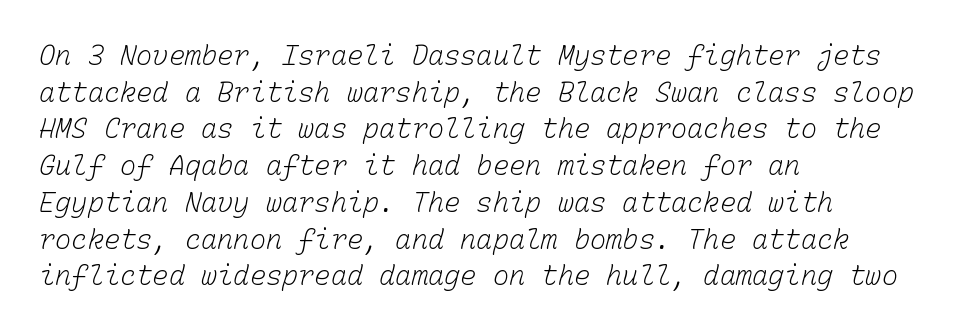
{"bold": "no", "underline": "no", "align": "left", "line_spacing": "normal", "line_spacing_ratio": 1.36, "letter_spacing": "normal", "letter_spacing_em": 0.0, "glyph_px": 27}
